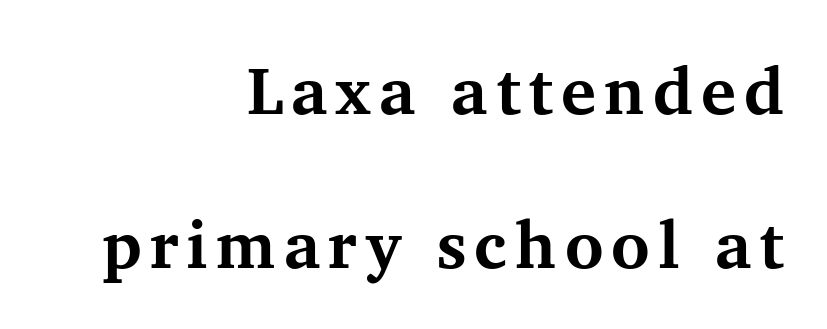
The letters advance in unequal steps, a hallmark of proportional type. Italic: no, the glyphs are upright roman. The vertical gap from one line to the next is large. The space beneath each line is pristine and unruled. In terms of letterform style, serifs are clearly present.
